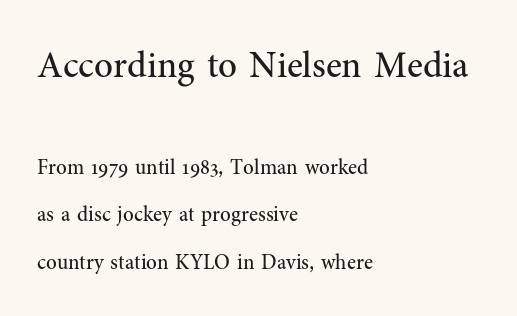
Q: Is the text bold? A: No.
Q: Is the text italic (slanted)? A: No, it is upright.
Q: Is the typeface a serif or a sans-serif typeface? A: Serif.
Q: Is the text underlined? A: No.
Q: How is the paragraph aligned? A: Left-aligned.
Q: Is the spacing between letters normal or unusually wide? A: Normal.
Q: Is the spacing between lines tight, normal or loose? A: Loose.
Q: Which block of text is set in a larger size, the first (top) or the second (bottom)? A: The first (top) one.
Q: Width (condensed, normal, or wide)? A: Normal.
Q: Stroke contrast? A: Medium.
Q: x-height? A: Medium.
Q: Monospaced? A: No.
